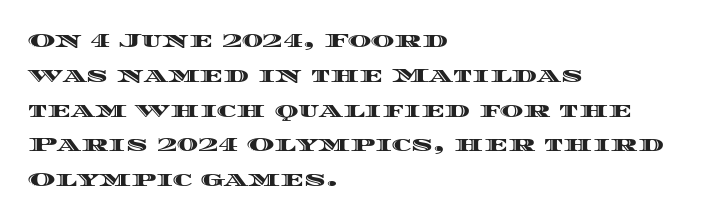
The image shows 20 px text type, upright; set left-aligned, line spacing 1.74x, normal letter spacing, not underlined.
